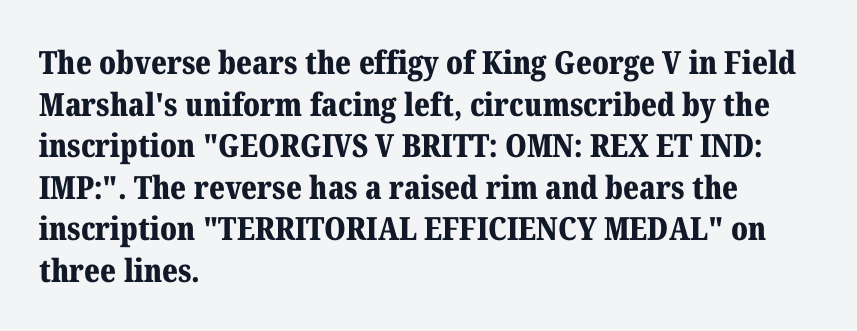
Interline gaps are of average width in this sample. Type style note: has serifs. Ascenders rise straight up at ninety degrees. Is the block centered? No — it sits flush against the left margin. The letterforms sit shoulder to shoulder at normal distance. A bare baseline throughout the passage.
